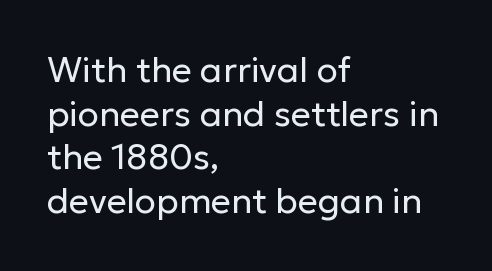
Q: Is the text bold? A: No.
Q: Is the text italic (slanted)? A: No, it is upright.
Q: Is the typeface a serif or a sans-serif typeface? A: Sans-serif.
Q: Is the text underlined? A: No.
Q: How is the paragraph aligned? A: Left-aligned.
Q: Is the spacing between letters normal or unusually wide? A: Normal.
Q: Is the spacing between lines tight, normal or loose? A: Normal.
Q: Width (condensed, normal, or wide)? A: Normal.
Q: Stroke contrast? A: Low.
Q: x-height? A: Medium.
Q: Monospaced? A: No.
